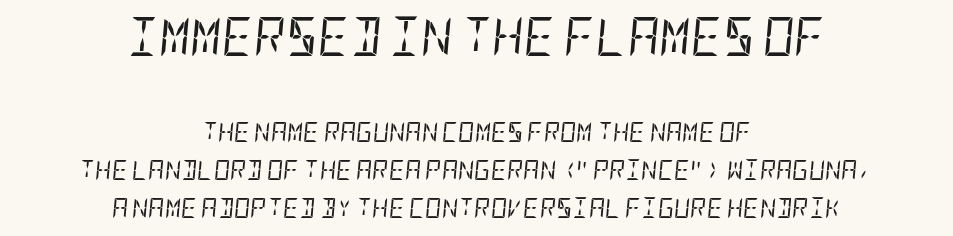
In terms of letterspacing, this is plain default setting. Line spacing here is loose. Look at the glyph heights: the upper group is clearly the bigger setting. A clean baseline with only descenders dipping below it. The font's italic variant was chosen for this text.
